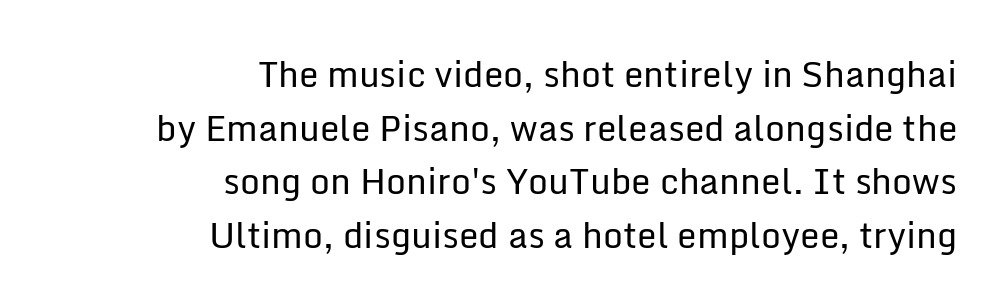
The weight tops out at a normal text grade. Clear beneath every line of the passage. Italic? Not at all — the glyphs are vertical. Character widths vary here, with narrow letters taking less room than wide ones. The text was rendered using a sans face with plain stroke endings. Quick note: interline space is typical.
